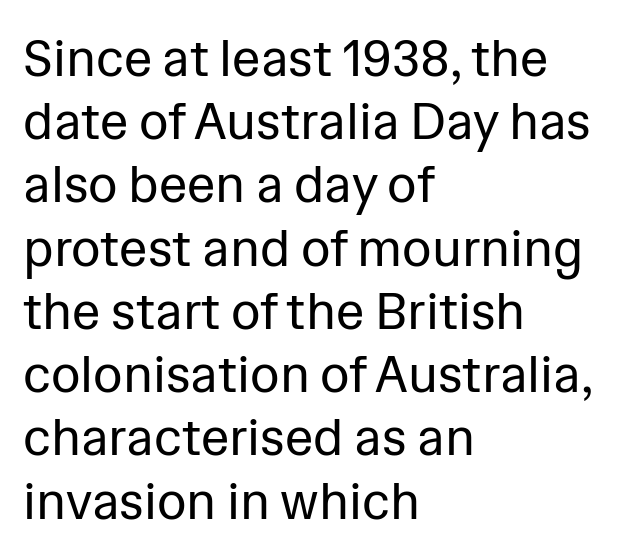
Q: Is the text bold? A: No.
Q: Is the text italic (slanted)? A: No, it is upright.
Q: Is the typeface a serif or a sans-serif typeface? A: Sans-serif.
Q: Is the text underlined? A: No.
Q: How is the paragraph aligned? A: Left-aligned.
Q: Is the spacing between letters normal or unusually wide? A: Normal.
Q: Width (condensed, normal, or wide)? A: Normal.
Q: Stroke contrast? A: Low.
Q: x-height? A: Medium.
Q: Monospaced? A: No.
